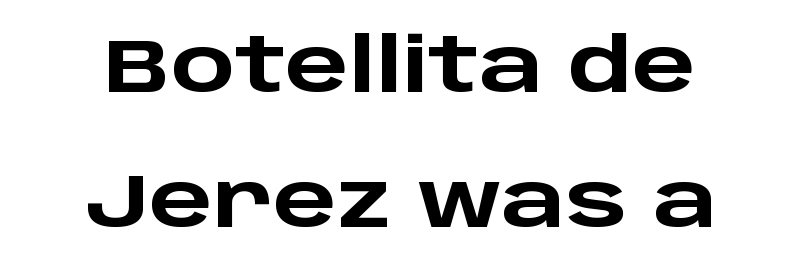
{"serif": "no", "italic": "no", "bold": "yes", "weight": "heavy", "width": "wide", "stroke_contrast": "low", "x_height": "large", "monospaced": "no", "underline": "no", "line_spacing_ratio": 1.8, "letter_spacing": "normal", "letter_spacing_em": 0.0, "glyph_px": 75}
